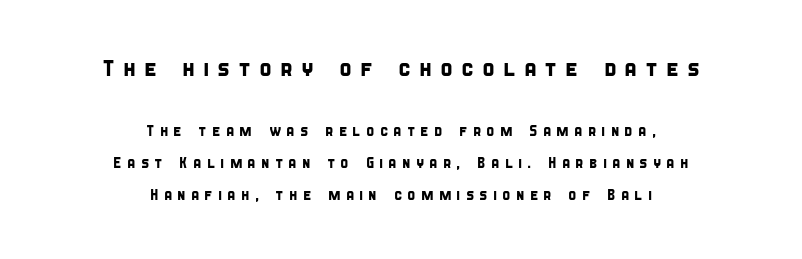
The image shows 23 px text type; set centered, loose line spacing (2.13x), unusually wide letter spacing (+0.34 em), not underlined; the first (top) block is 1.53x larger.
